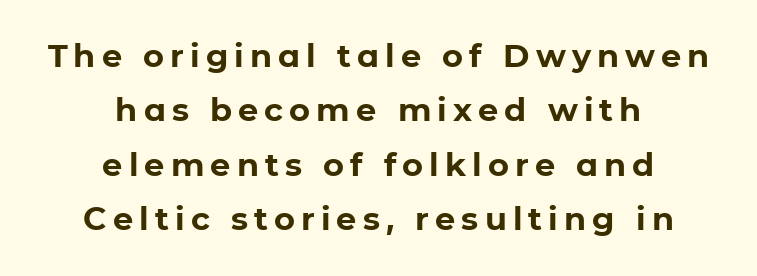
The image shows 32 px bold sans-serif type, upright; set centered, normal line spacing (1.7x), not underlined; low stroke contrast and a medium x-height.
